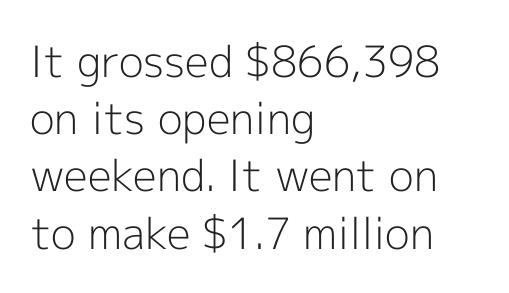
Q: Is the text bold? A: No.
Q: Is the text italic (slanted)? A: No, it is upright.
Q: Is the typeface a serif or a sans-serif typeface? A: Sans-serif.
Q: Is the text underlined? A: No.
Q: How is the paragraph aligned? A: Left-aligned.
Q: Is the spacing between letters normal or unusually wide? A: Normal.
Q: Is the spacing between lines tight, normal or loose? A: Normal.
Q: Width (condensed, normal, or wide)? A: Normal.
Q: x-height? A: Medium.
Q: Monospaced? A: No.
